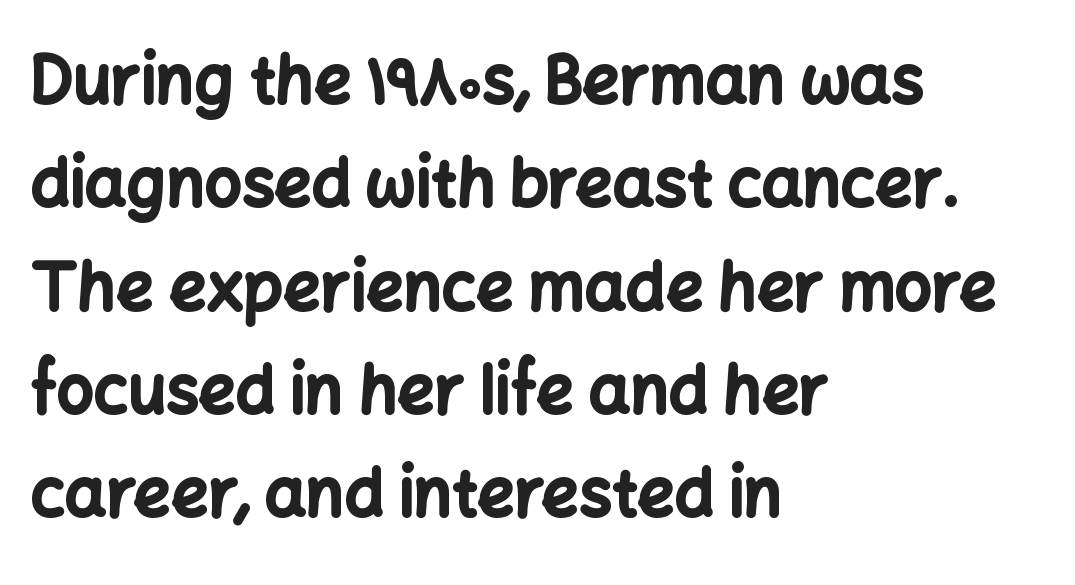
Ascenders rise straight up at ninety degrees. The passage shown has conventional tracking throughout. Is this a sans? Yes — the strokes have no serifs. All the whitespace from short lines collects on the right. The line-height multiplier appears to be the usual default. Varying glyph widths throughout — classic text-font behaviour.
